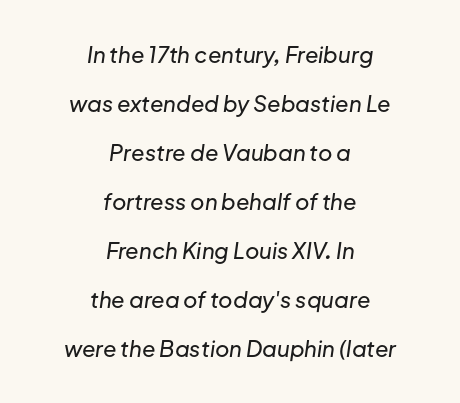
The image shows 22 px text type, italic (leaning right); set centered, loose line spacing (2.23x), normal letter spacing, not underlined.
